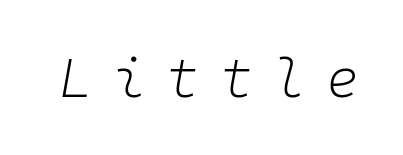
The face used here is monospaced, like something from a code editor. The tracking reads as deliberately expanded to a designer's eye. Ink coverage per letter is moderate at most. The passage shown is not underscored anywhere. Does the lettering tilt? It does — this is italic.
